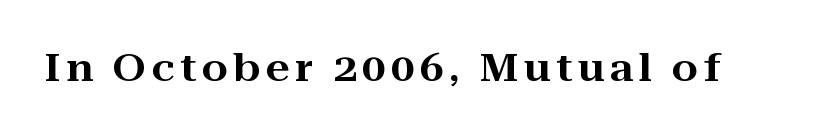
The zone under the glyphs is completely vacant. Posture: upright roman. Observe the serifs anchoring each vertical stroke in this sample. These lines are rendered in a variable-pitch font.
